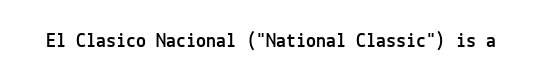
{"italic": "no", "underline": "no", "letter_spacing": "normal", "letter_spacing_em": 0.0, "glyph_px": 20}
